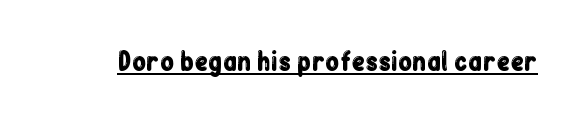
You can tell it's not italic because the verticals are truly vertical. Honestly, the letter spacing is just normal — you wouldn't notice it. Students, observe the line beneath the letters — that is underlining.
